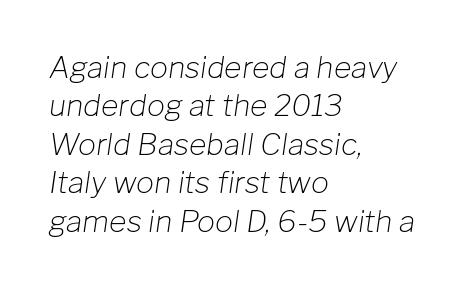
Q: Is the text bold? A: No.
Q: Is the text italic (slanted)? A: Yes, it leans right by about 8 degrees.
Q: Is the text underlined? A: No.
Q: How is the paragraph aligned? A: Left-aligned.
Q: Is the spacing between letters normal or unusually wide? A: Normal.
Q: Is the spacing between lines tight, normal or loose? A: Normal.
Q: Width (condensed, normal, or wide)? A: Normal.
Q: Stroke contrast? A: Low.
Q: x-height? A: Medium.
Q: Monospaced? A: No.
